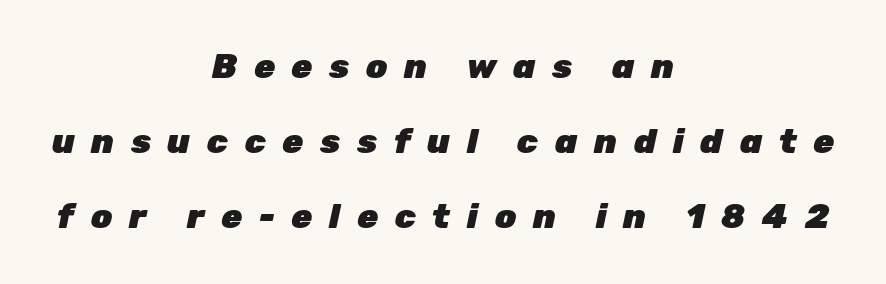
Casual observation: everything's sitting right in the middle. Loosely led — the rows are spread out. The face used here has a pronounced slope to its letters. A typesetter would call this proportional, since set widths differ per character.
